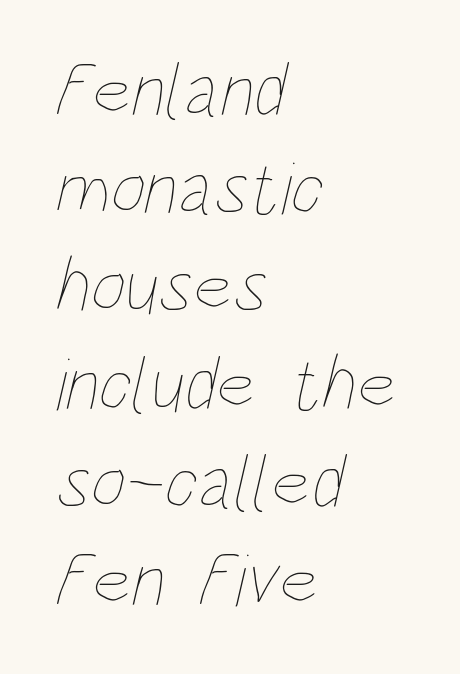
Q: Is the text bold? A: No.
Q: Is the text underlined? A: No.
Q: How is the paragraph aligned? A: Left-aligned.
Q: Is the spacing between letters normal or unusually wide? A: Normal.
Q: Is the spacing between lines tight, normal or loose? A: Normal.
Q: Width (condensed, normal, or wide)? A: Condensed.
Q: Stroke contrast? A: Low.
Q: x-height? A: Large.
Q: Monospaced? A: No.
